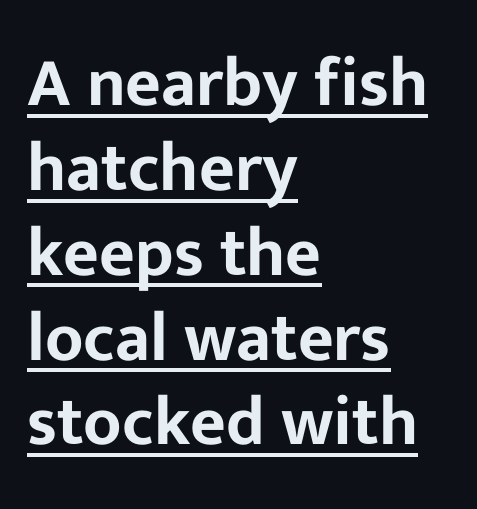
{"serif": "no", "italic": "no", "width": "normal", "stroke_contrast": "low", "x_height": "medium", "monospaced": "no", "underline": "yes", "align": "left", "line_spacing_ratio": 1.23, "letter_spacing": "normal", "letter_spacing_em": 0.0, "glyph_px": 69}
